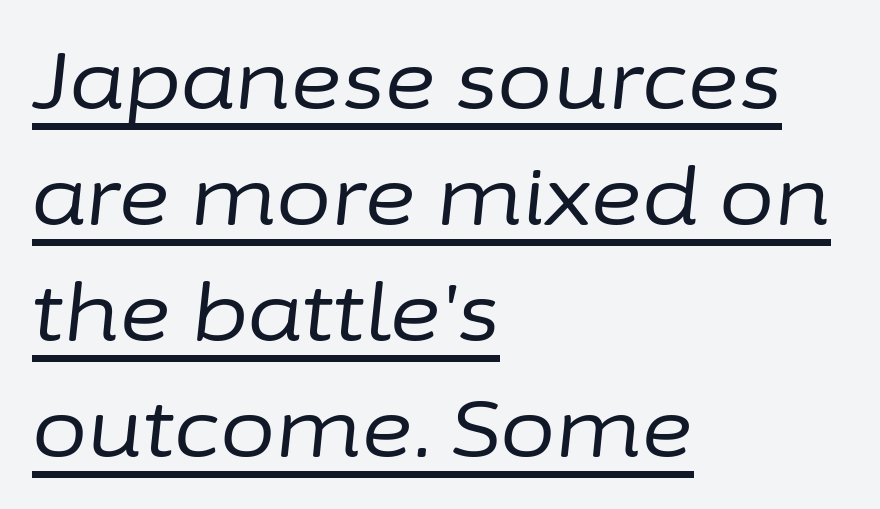
The image shows 80 px regular-weight type, italic (leaning right); set left-aligned, normal line spacing (1.45x), normal letter spacing, underlined; low stroke contrast and a medium x-height.
